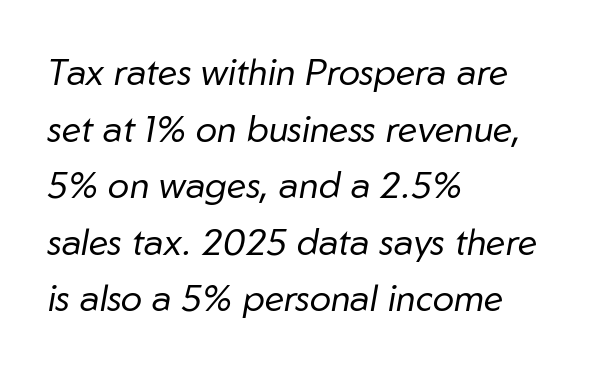
Q: Is the text bold? A: No.
Q: Is the text italic (slanted)? A: Yes, it leans right by about 10 degrees.
Q: Is the text underlined? A: No.
Q: How is the paragraph aligned? A: Left-aligned.
Q: Is the spacing between letters normal or unusually wide? A: Normal.
Q: Is the spacing between lines tight, normal or loose? A: Normal.
Q: Width (condensed, normal, or wide)? A: Normal.
Q: Stroke contrast? A: Low.
Q: x-height? A: Medium.
Q: Monospaced? A: No.
